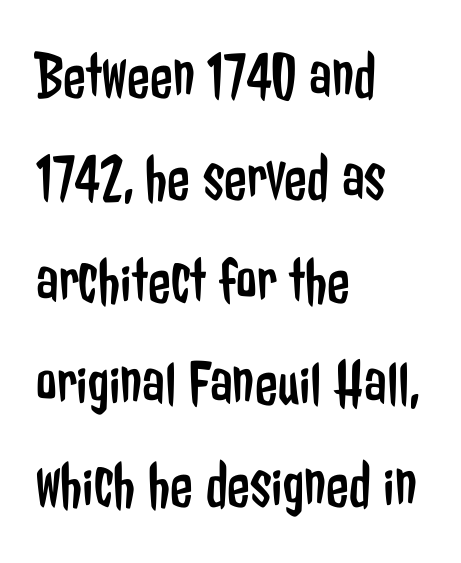
The image shows 66 px regular-weight, condensed sans-serif type, upright; set left-aligned, normal line spacing (1.55x), normal letter spacing, not underlined; low stroke contrast and a medium x-height.
